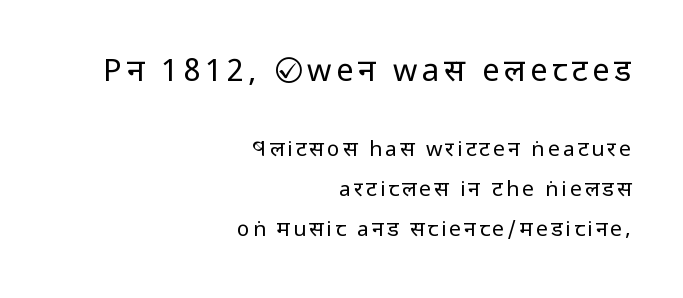
The image shows 31 px regular-weight, condensed sans-serif type, upright; set right-aligned, loose line spacing (1.91x), not underlined; the first (top) block is 1.48x larger; low stroke contrast and a large x-height.
